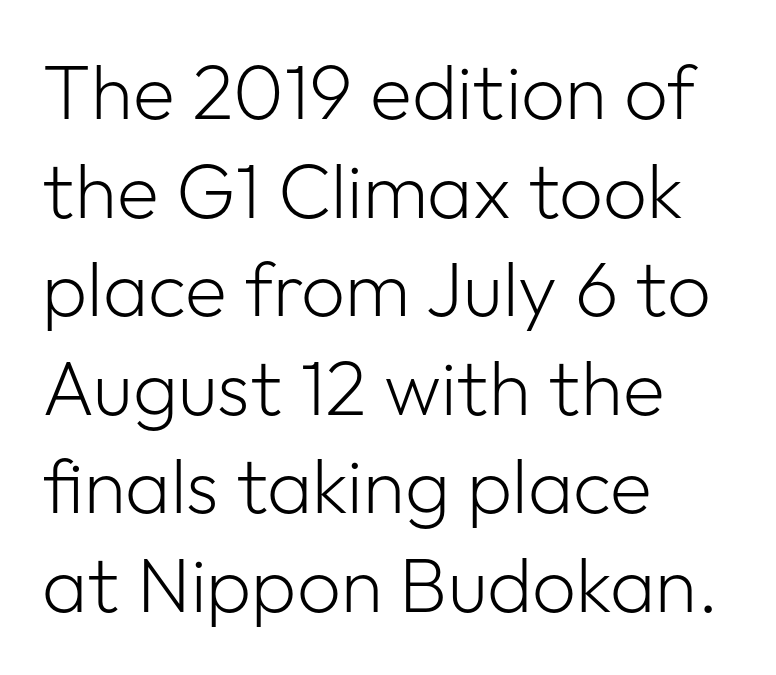
{"serif": "no", "italic": "no", "bold": "no", "weight": "light", "width": "normal", "stroke_contrast": "low", "x_height": "medium", "monospaced": "no", "underline": "no", "align": "left", "line_spacing": "normal", "line_spacing_ratio": 1.28, "letter_spacing": "normal", "letter_spacing_em": 0.0, "glyph_px": 77}
